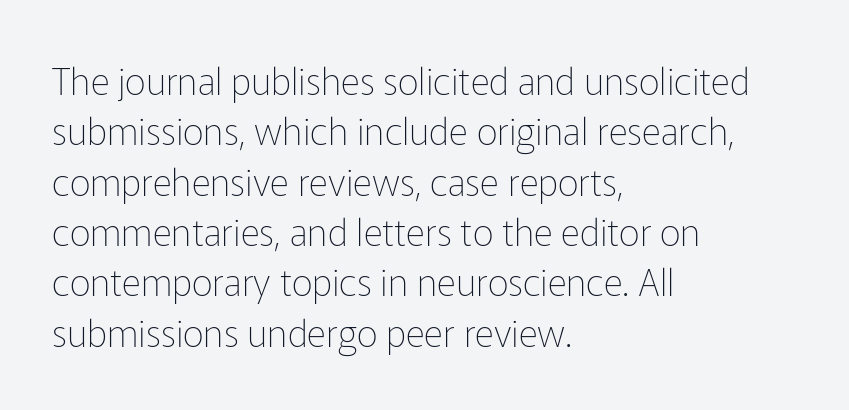
{"serif": "no", "italic": "no", "bold": "no", "weight": "thin", "width": "normal", "stroke_contrast": "low", "x_height": "medium", "monospaced": "no", "underline": "no", "align": "left", "line_spacing": "normal", "line_spacing_ratio": 1.36, "letter_spacing": "normal", "letter_spacing_em": 0.0, "glyph_px": 37}
